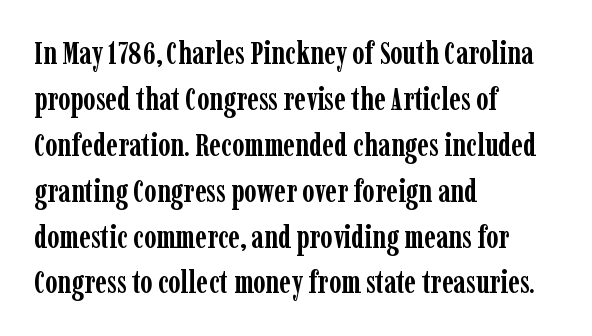
Words appear dense and cohesive because spacing is normal. The lines sit at an ordinary, default distance from one another. The rag falls on the right side of this text block. The strip under each line holds only bare page. A serif font was chosen for this passage. Think of a printed novel: that variable character pitch is what you see here.
